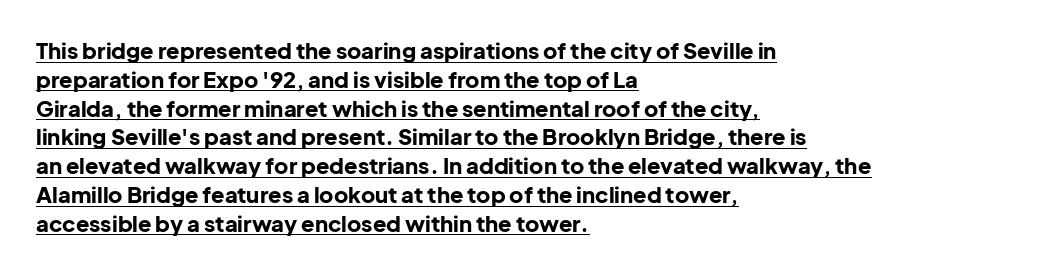
The sample's only ornament is a line tracing under the words. Does extra space separate the letters? No, they use regular spacing. Typesetter's note: full bold, strokes at maximum text heaviness. Alignment: flush left. Whoever set this chose a conventional vertical rhythm.
